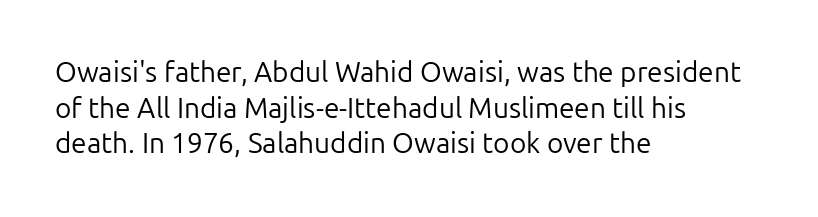
If you drew a ruler down the left edge, every line would touch it. The glyphs in this specimen are sans serif. Every character sits straight up, as roman type does. The gap between lines stays unmarked. Between one letter and the next there's only the usual sliver of space. Is this a fixed-width face? No — the glyphs have proportional, varying widths.
